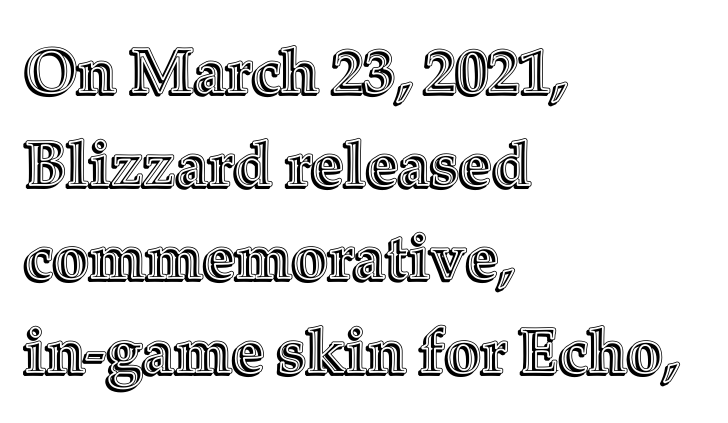
The image shows 63 px text type, upright; set left-aligned, normal line spacing (1.48x), normal letter spacing, not underlined; a medium x-height.
